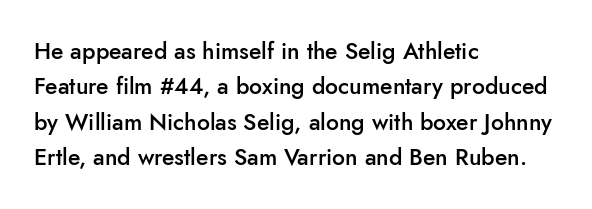
A bit beefed up — I'd call it semibold rather than bold. Upright lettering throughout. Students, observe: this is what conventionally led text looks like. The typesetter chose a ragged-right arrangement here. The rendering keeps characters at their native spacing. Only glyphs here, with clear space below each row.
